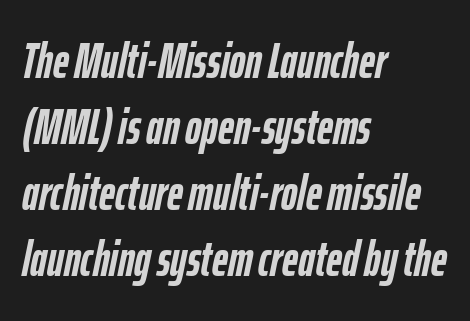
Q: Is the text bold? A: Yes.
Q: Is the text italic (slanted)? A: Yes, it leans right by about 12 degrees.
Q: Is the text underlined? A: No.
Q: How is the paragraph aligned? A: Left-aligned.
Q: Is the spacing between letters normal or unusually wide? A: Normal.
Q: Is the spacing between lines tight, normal or loose? A: Normal.
Q: Width (condensed, normal, or wide)? A: Condensed.
Q: Stroke contrast? A: Low.
Q: x-height? A: Medium.
Q: Monospaced? A: No.
